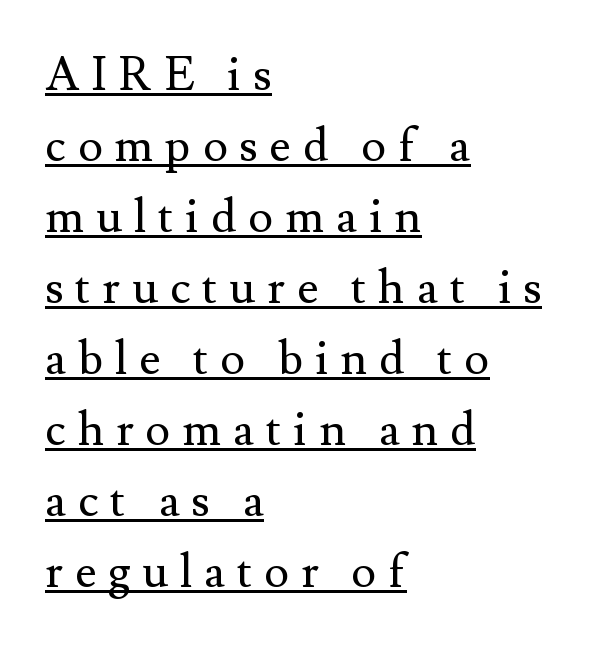
The image shows 47 px regular-weight serif type, upright; set left-aligned, normal line spacing (1.51x), unusually wide letter spacing (+0.25 em), underlined; medium stroke contrast and a small x-height.
